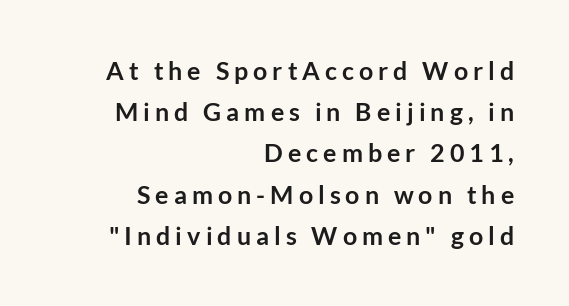
The image shows 25 px bold type, upright; set right-aligned, normal line spacing (1.65x), unusually wide letter spacing (+0.2 em), not underlined.
